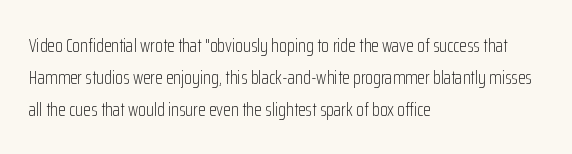
The image shows 20 px text type, upright; set left-aligned, normal line spacing (1.59x), normal letter spacing, not underlined.
